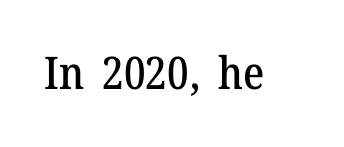
{"serif": "yes", "italic": "no", "width": "normal", "stroke_contrast": "medium", "x_height": "medium", "monospaced": "no", "underline": "no", "letter_spacing": "normal", "letter_spacing_em": 0.0, "glyph_px": 45}
